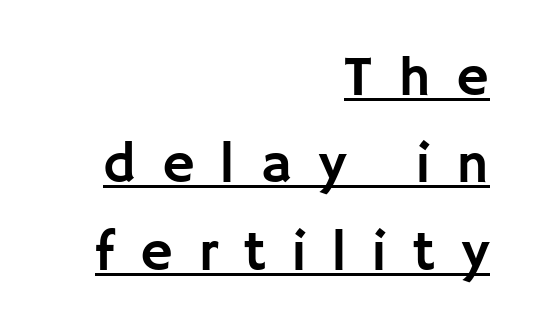
Style check: upright. Beneath each row of characters lies a ruled line. The letters advance in unequal steps, a hallmark of proportional type. A typesetter would call this heavily tracked-out type. The rendering uses a moderate line-height, typical for paragraphs.
